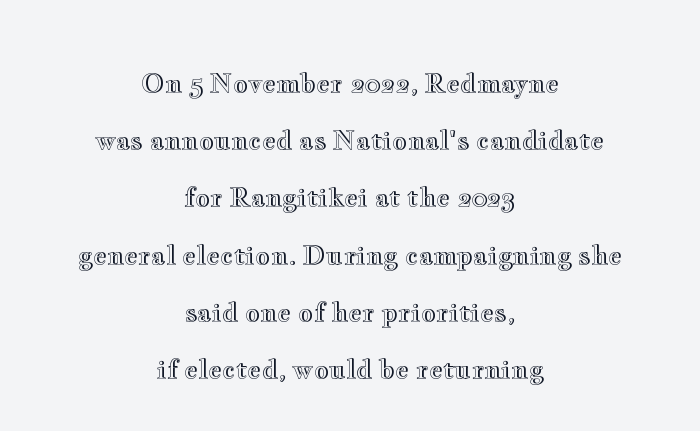
The image shows 26 px text type, upright; set centered, loose line spacing (2.2x), normal letter spacing, not underlined.
